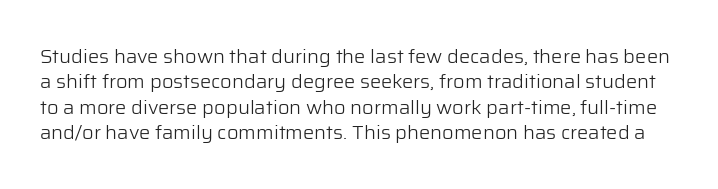
The image shows 20 px text type, upright; set normal line spacing (1.27x), normal letter spacing, not underlined.
